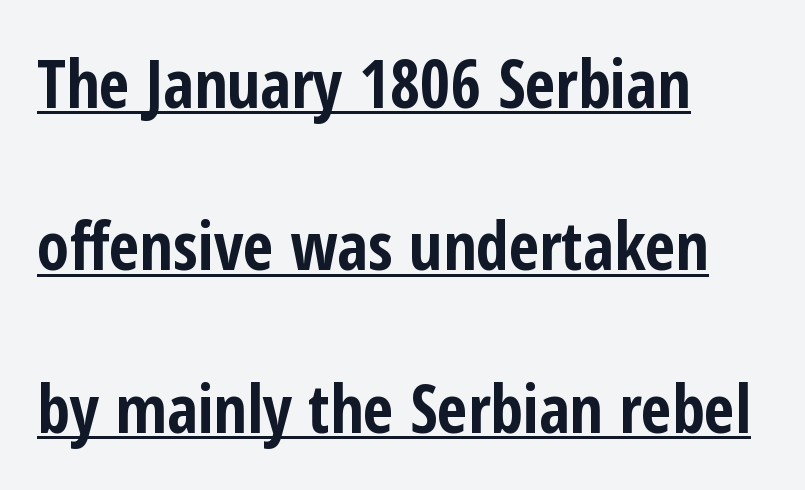
{"serif": "no", "italic": "no", "bold": "yes", "weight": "bold", "width": "condensed", "stroke_contrast": "low", "x_height": "medium", "monospaced": "no", "underline": "yes", "align": "left", "line_spacing": "loose", "line_spacing_ratio": 2.46, "letter_spacing": "normal", "letter_spacing_em": 0.0, "glyph_px": 66}
